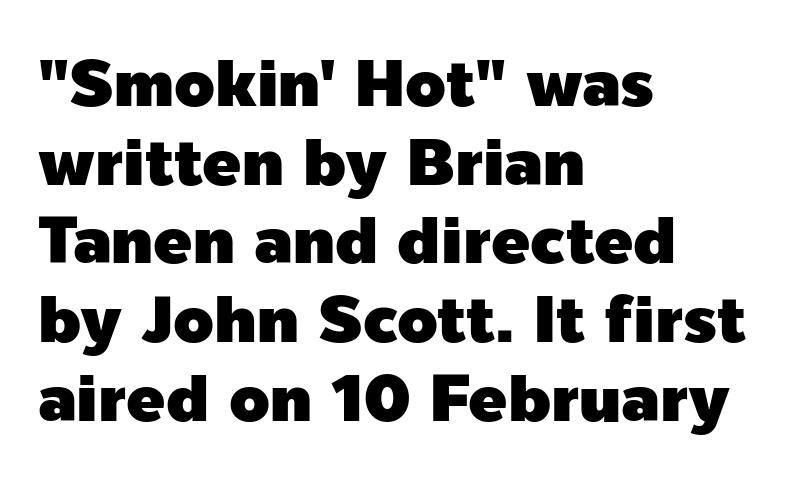
Q: Is the text italic (slanted)? A: No, it is upright.
Q: Is the typeface a serif or a sans-serif typeface? A: Sans-serif.
Q: Is the text underlined? A: No.
Q: How is the paragraph aligned? A: Left-aligned.
Q: Is the spacing between letters normal or unusually wide? A: Normal.
Q: Width (condensed, normal, or wide)? A: Normal.
Q: x-height? A: Medium.
Q: Monospaced? A: No.
